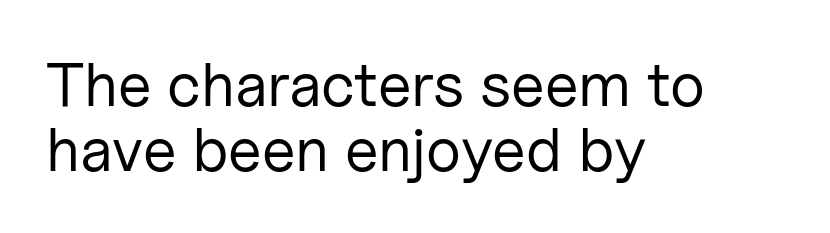
Q: Is the text bold? A: No.
Q: Is the text italic (slanted)? A: No, it is upright.
Q: Is the typeface a serif or a sans-serif typeface? A: Sans-serif.
Q: Is the text underlined? A: No.
Q: How is the paragraph aligned? A: Left-aligned.
Q: Is the spacing between letters normal or unusually wide? A: Normal.
Q: Is the spacing between lines tight, normal or loose? A: Tight.
Q: Width (condensed, normal, or wide)? A: Normal.
Q: Stroke contrast? A: Low.
Q: x-height? A: Medium.
Q: Monospaced? A: No.
